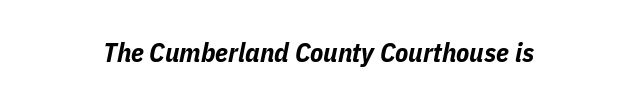
The space beneath each line is pristine and unruled. Is the type slanted? Yes — the strokes lean at a clear angle. What stands out about the letter spacing? Nothing — it is the standard amount. Pretty heavy lettering here — definitely bold.
